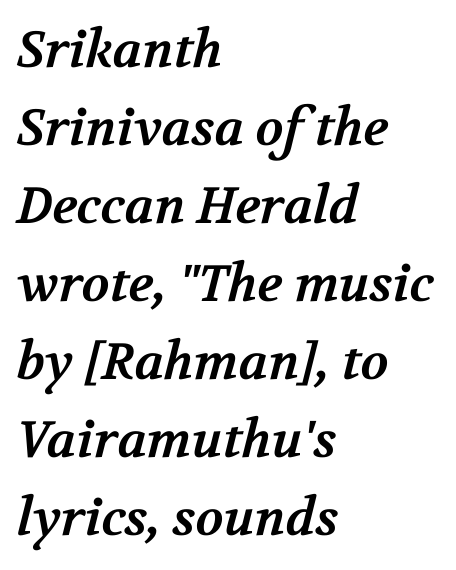
{"serif": "yes", "bold": "yes", "weight": "bold", "width": "normal", "stroke_contrast": "medium", "x_height": "medium", "monospaced": "no", "underline": "no", "align": "left", "line_spacing": "normal", "line_spacing_ratio": 1.53, "letter_spacing": "normal", "letter_spacing_em": 0.0, "glyph_px": 51}
